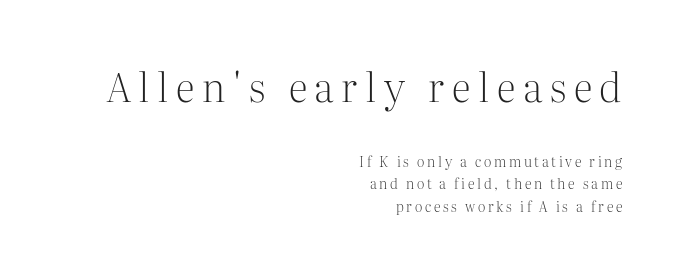
{"serif": "yes", "italic": "no", "bold": "no", "weight": "light", "width": "normal", "stroke_contrast": "medium", "x_height": "medium", "monospaced": "no", "underline": "no", "align": "right", "line_spacing": "normal", "line_spacing_ratio": 1.6, "larger_block": "first", "size_ratio": 2.86, "glyph_px": 40}
